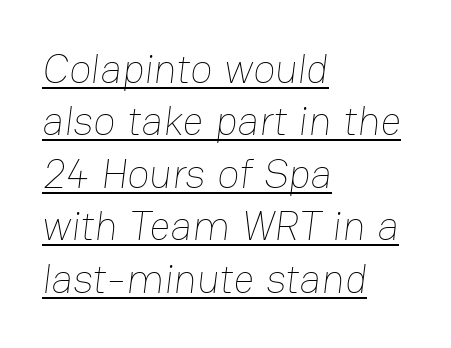
Honestly, the underline is the first thing you notice here. Short and long lines alike share a common starting point at left. Words appear dense and cohesive because spacing is normal. This block has exactly the height ordinary leading produces.
